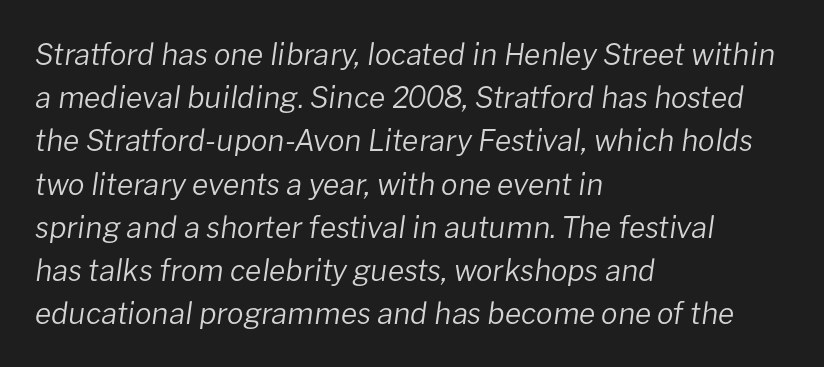
The image shows 30 px regular-weight type, italic (leaning right); set left-aligned, normal line spacing (1.44x), normal letter spacing, not underlined; low stroke contrast and a medium x-height.
